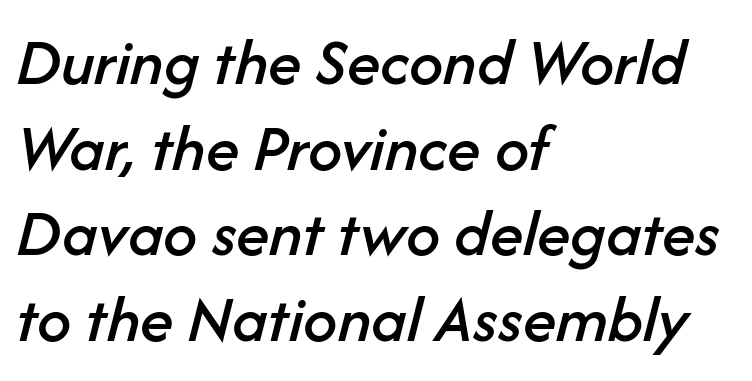
Q: Is the text italic (slanted)? A: Yes, it leans right by about 14 degrees.
Q: Is the text underlined? A: No.
Q: How is the paragraph aligned? A: Left-aligned.
Q: Is the spacing between letters normal or unusually wide? A: Normal.
Q: Is the spacing between lines tight, normal or loose? A: Normal.
Q: Width (condensed, normal, or wide)? A: Normal.
Q: Stroke contrast? A: Low.
Q: x-height? A: Medium.
Q: Monospaced? A: No.
